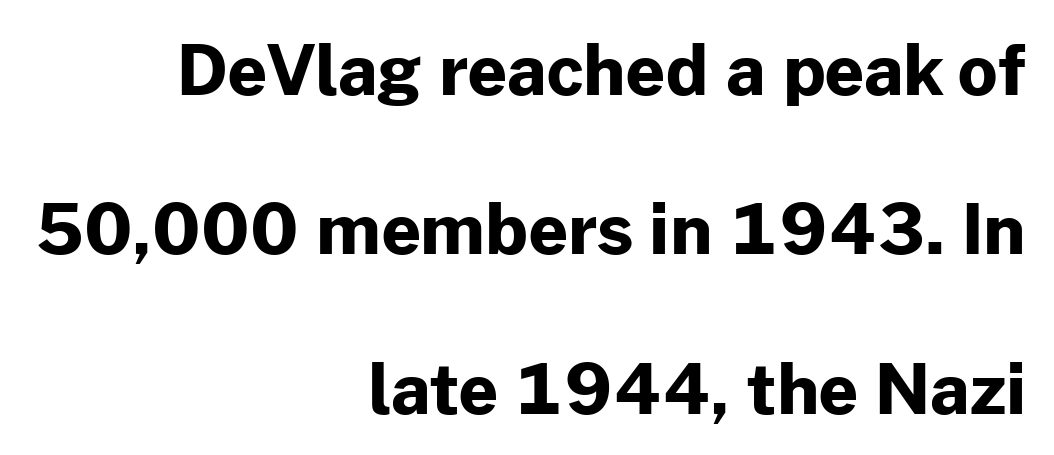
Q: Is the text bold? A: Yes.
Q: Is the text italic (slanted)? A: No, it is upright.
Q: Is the typeface a serif or a sans-serif typeface? A: Sans-serif.
Q: Is the text underlined? A: No.
Q: How is the paragraph aligned? A: Right-aligned.
Q: Is the spacing between letters normal or unusually wide? A: Normal.
Q: Is the spacing between lines tight, normal or loose? A: Loose.
Q: Width (condensed, normal, or wide)? A: Normal.
Q: Stroke contrast? A: Low.
Q: x-height? A: Medium.
Q: Monospaced? A: No.
